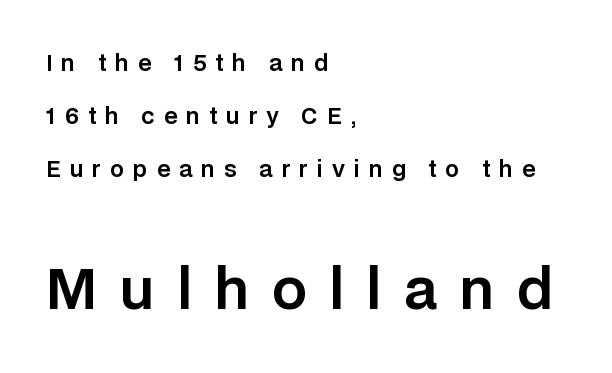
{"serif": "no", "italic": "no", "width": "normal", "stroke_contrast": "low", "x_height": "large", "monospaced": "no", "underline": "no", "align": "left", "line_spacing": "loose", "line_spacing_ratio": 2.4, "letter_spacing": "wide", "letter_spacing_em": 0.41, "larger_block": "second", "size_ratio": 2.5, "glyph_px": 55}
